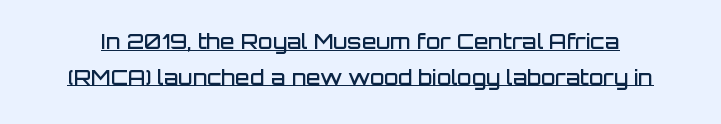
Q: Is the text bold? A: Semi-bold.
Q: Is the text italic (slanted)? A: No, it is upright.
Q: Is the text underlined? A: Yes.
Q: Is the spacing between letters normal or unusually wide? A: Normal.
Q: Is the spacing between lines tight, normal or loose? A: Normal.
